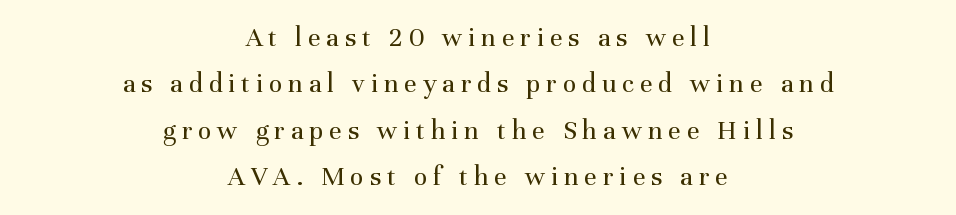
Q: Is the text bold? A: No.
Q: Is the text italic (slanted)? A: No, it is upright.
Q: Is the typeface a serif or a sans-serif typeface? A: Serif.
Q: Is the text underlined? A: No.
Q: How is the paragraph aligned? A: Centered.
Q: Is the spacing between letters normal or unusually wide? A: Unusually wide.
Q: Is the spacing between lines tight, normal or loose? A: Normal.
Q: Width (condensed, normal, or wide)? A: Normal.
Q: Stroke contrast? A: Medium.
Q: x-height? A: Medium.
Q: Monospaced? A: No.
